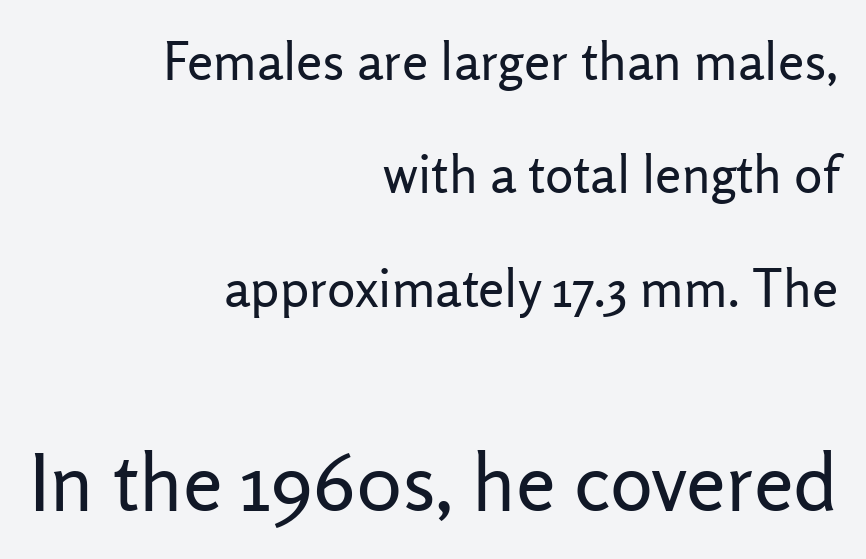
The strip under each line holds only bare page. Summary of vertical rhythm: relaxed, with wide interline spacing. These lines are rendered in a variable-pitch font. The typesetter chose a ragged-left arrangement here.
